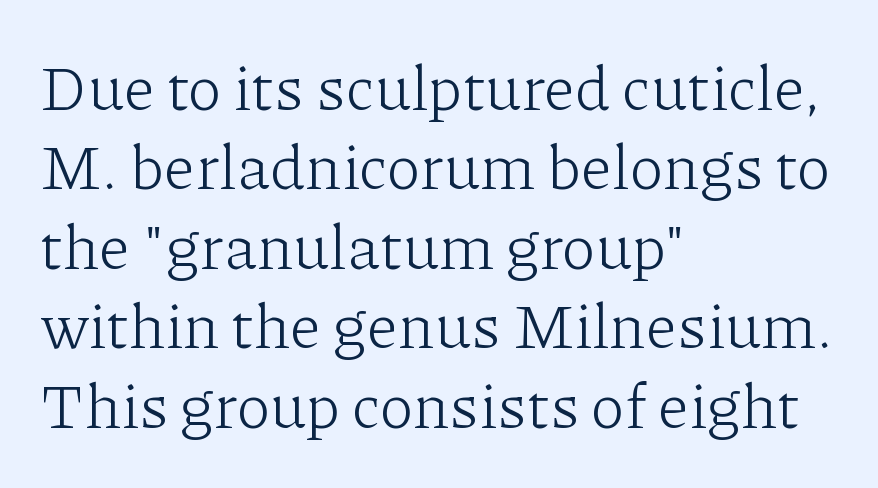
The image shows 63 px light serif type, upright; set left-aligned, normal line spacing (1.26x), normal letter spacing, not underlined; low stroke contrast and a medium x-height.
